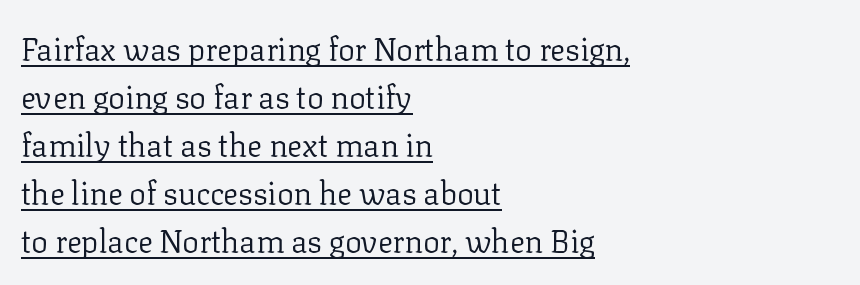
Q: Is the text bold? A: No.
Q: Is the text italic (slanted)? A: No, it is upright.
Q: Is the typeface a serif or a sans-serif typeface? A: Serif.
Q: Is the text underlined? A: Yes.
Q: How is the paragraph aligned? A: Left-aligned.
Q: Is the spacing between letters normal or unusually wide? A: Normal.
Q: Is the spacing between lines tight, normal or loose? A: Normal.
Q: Width (condensed, normal, or wide)? A: Normal.
Q: Stroke contrast? A: Low.
Q: x-height? A: Medium.
Q: Monospaced? A: No.
